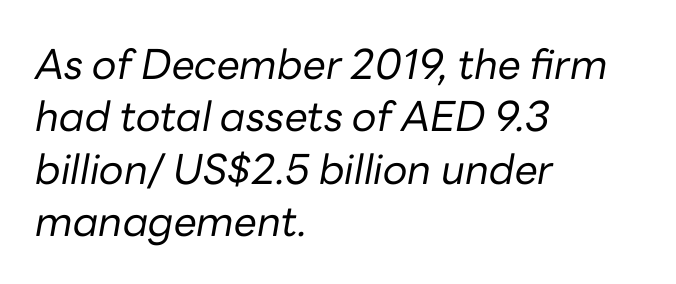
{"italic": "yes", "lean": "right", "slant_degrees": 10, "bold": "no", "weight": "regular", "width": "normal", "stroke_contrast": "low", "x_height": "medium", "monospaced": "no", "underline": "no", "align": "left", "line_spacing": "normal", "line_spacing_ratio": 1.28, "letter_spacing": "normal", "letter_spacing_em": 0.0, "glyph_px": 41}
